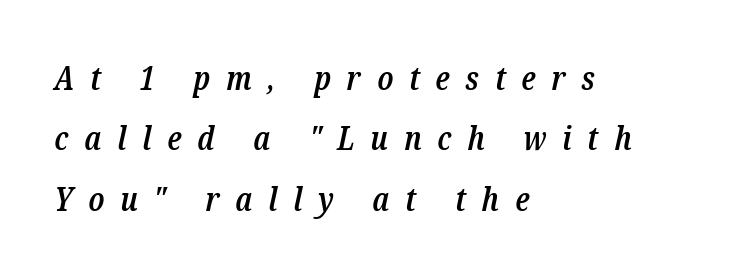
Where is the straight margin? On the left. The letters advance in unequal steps, a hallmark of proportional type. Underline: absent. The letters carry serifs — small finishing strokes at the ends of their stems. This sample uses an oblique cut, with every glyph tilted off the vertical.
